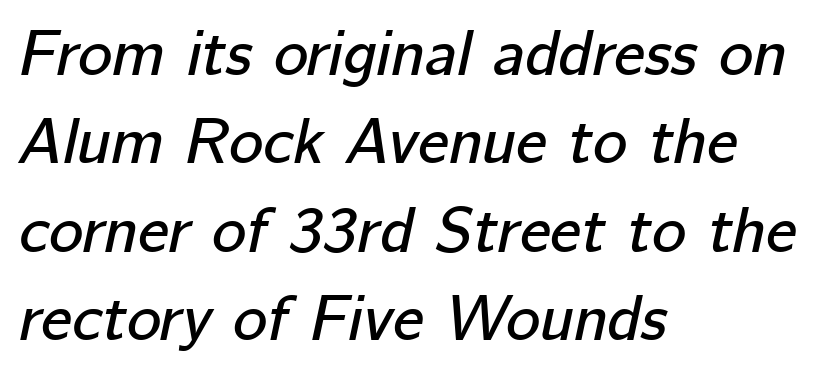
The image shows 65 px text type, italic (leaning right); set left-aligned, normal line spacing (1.36x), normal letter spacing, not underlined; low stroke contrast and a medium x-height.
